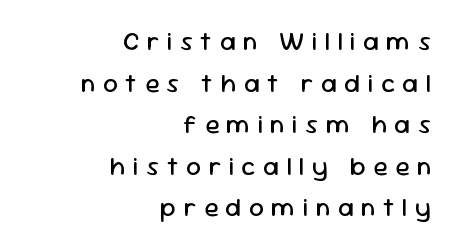
{"italic": "no", "bold": "no", "underline": "no", "align": "right", "line_spacing": "normal", "line_spacing_ratio": 1.6, "letter_spacing": "wide", "letter_spacing_em": 0.29, "glyph_px": 26}
